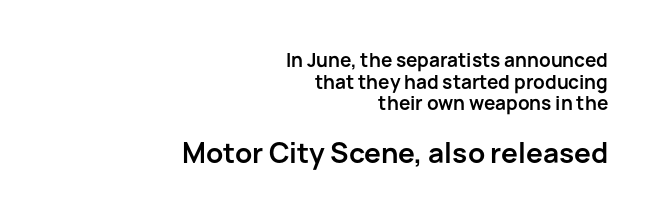
The image shows 28 px semibold sans-serif type, upright; set right-aligned, tight line spacing (1.14x), normal letter spacing, not underlined; the second (bottom) block is 1.47x larger; low stroke contrast and a medium x-height.
